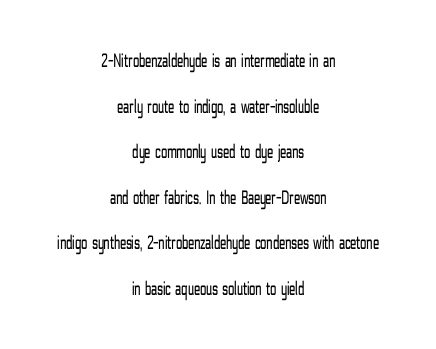
The image shows 20 px text type, upright; set centered, loose line spacing (2.28x), normal letter spacing, not underlined.
